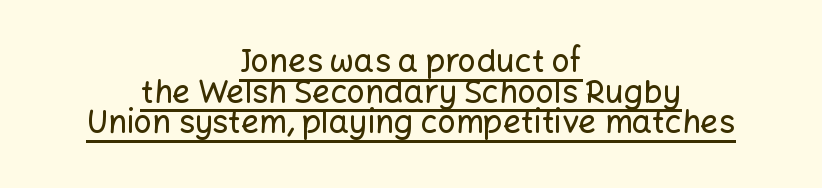
The image shows 32 px sans-serif type, upright; set centered, tight line spacing (0.96x), normal letter spacing, underlined; low stroke contrast and a medium x-height.
